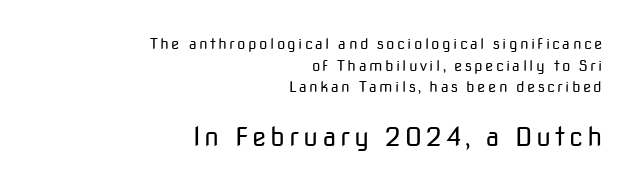
Note: smaller setting up top, larger setting below. The strokes are not fattened; the text isn't bold. Plain, unruled lines of type. In CSS terms this would be text-align: right. Students, observe: this is what conventionally led text looks like. The specimen reads as upright at a glance.
